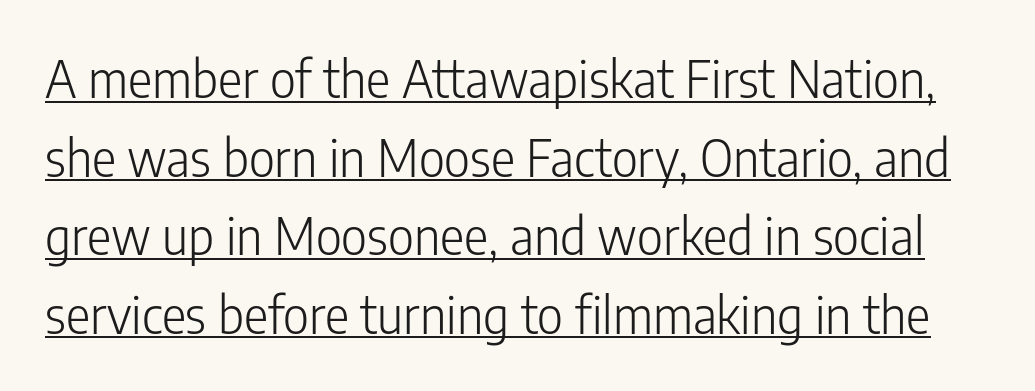
{"serif": "no", "italic": "no", "bold": "no", "weight": "light", "width": "condensed", "stroke_contrast": "low", "x_height": "medium", "monospaced": "no", "underline": "yes", "line_spacing": "normal", "line_spacing_ratio": 1.54, "letter_spacing": "normal", "letter_spacing_em": 0.0, "glyph_px": 51}
